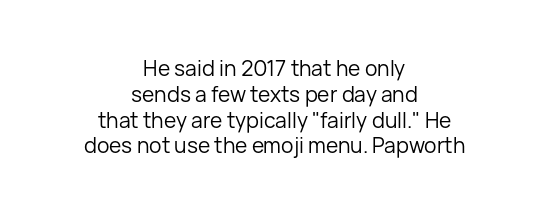
{"italic": "no", "bold": "no", "underline": "no", "align": "center", "line_spacing_ratio": 1.23, "letter_spacing": "normal", "letter_spacing_em": 0.0, "glyph_px": 21}
